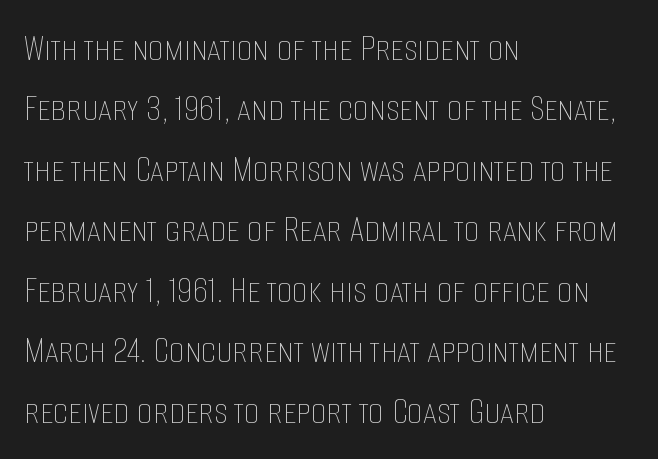
The image shows 39 px thin, condensed type, upright; set left-aligned, normal line spacing (1.55x), normal letter spacing, not underlined; low stroke contrast and a large x-height.
